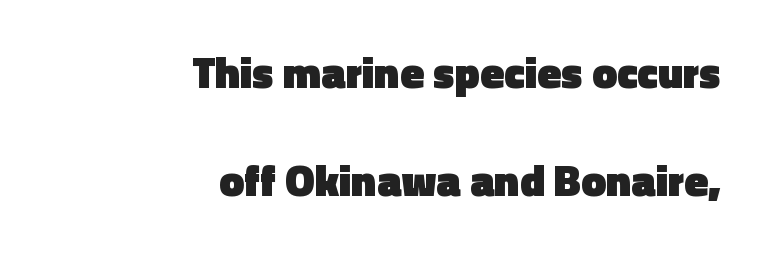
Q: Is the text bold? A: Yes.
Q: Is the text italic (slanted)? A: No, it is upright.
Q: Is the typeface a serif or a sans-serif typeface? A: Sans-serif.
Q: Is the text underlined? A: No.
Q: How is the paragraph aligned? A: Right-aligned.
Q: Is the spacing between letters normal or unusually wide? A: Normal.
Q: Is the spacing between lines tight, normal or loose? A: Loose.
Q: Width (condensed, normal, or wide)? A: Normal.
Q: x-height? A: Medium.
Q: Monospaced? A: No.
